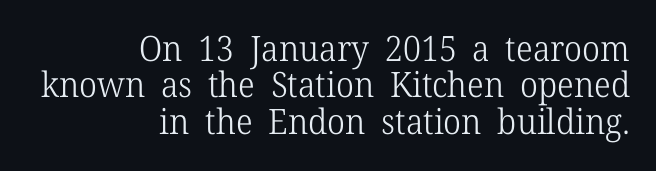
The image shows 35 px light serif type, upright; set right-aligned, tight line spacing (1.04x), normal letter spacing, not underlined; low stroke contrast and a medium x-height.
